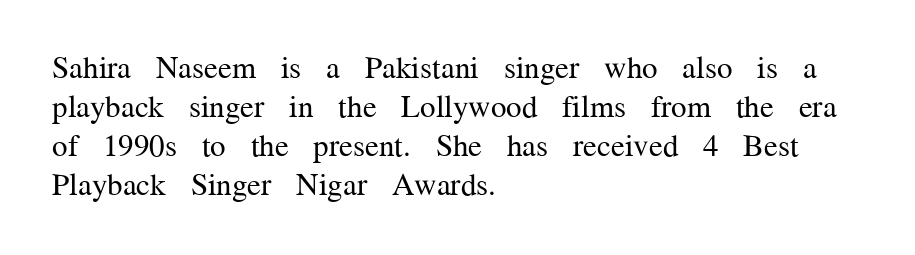
The image shows 31 px regular-weight serif type, upright; set left-aligned, normal line spacing (1.26x), normal letter spacing, not underlined; medium stroke contrast and a medium x-height.
